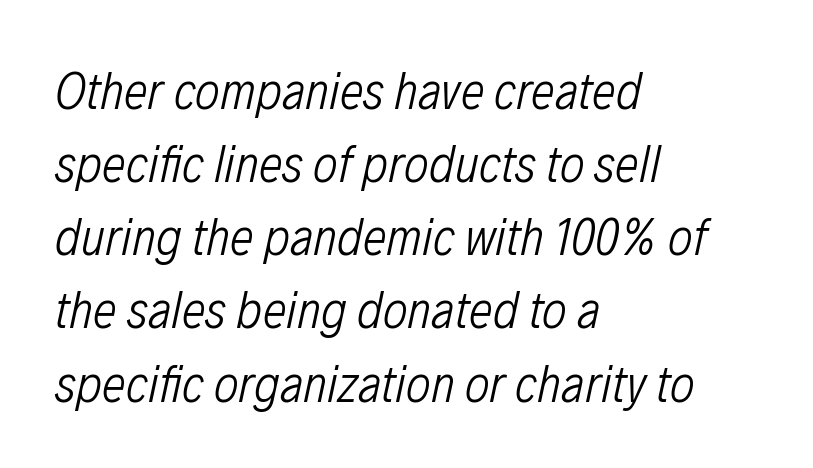
Emphasis-style slanted type is in use. Check the space under the baseline: it is left empty. Notice how descenders clear the ascenders below comfortably — that's standard leading. Where is the straight margin? On the left. The letters sit at their default tracking, neither squeezed nor spread.
